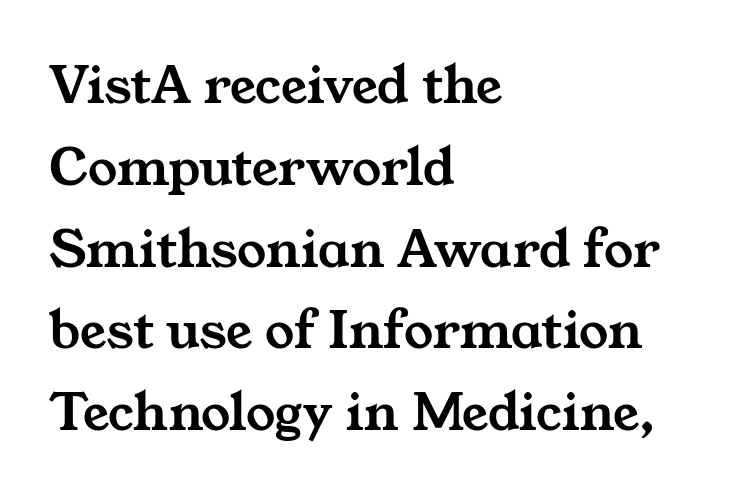
Typeset ragged right — the left edge is the straight one. Any mark beneath the type? The region is blank. How would I describe the line gaps? Plain and ordinary. Here the designer chose a conventional face with non-uniform glyph widths.
